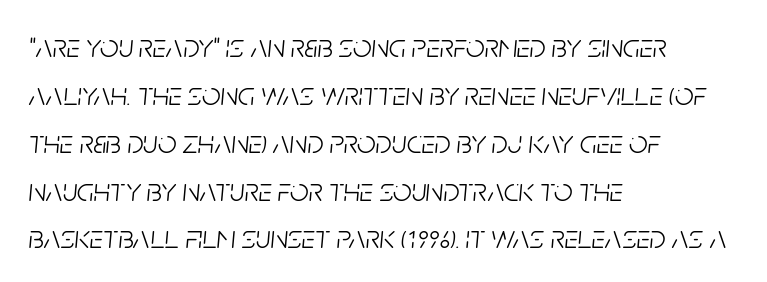
The image shows 33 px light, condensed type, italic (leaning right); set left-aligned, normal line spacing (1.45x), normal letter spacing, not underlined; low stroke contrast and a large x-height.
